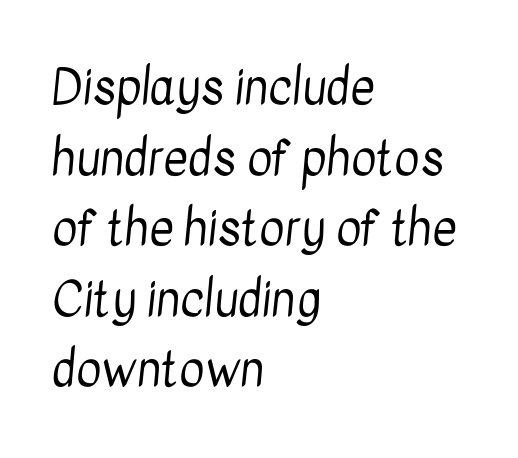
Stroke mass is kept to a normal reading level or below. What's the leading like? Ordinary, nothing unusual. The space beneath each line is pristine and unruled. Examine the stroke ends and you'll find no serifs. Is this a fixed-width face? No — the glyphs have proportional, varying widths.
